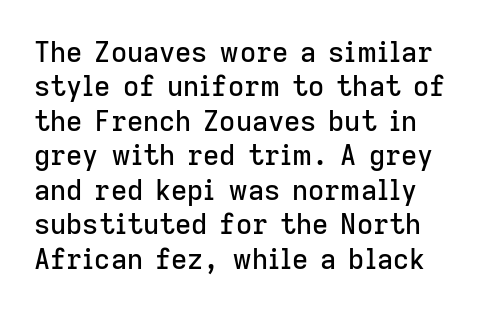
Default kerning and tracking; the words read as compact shapes. The lettering stays uniformly vertical, giving the passage a roman look. The glyphs in this specimen are sans serif. Spacing verdict: proportional, widths tailored to each character. The strip under each line holds only bare page.
